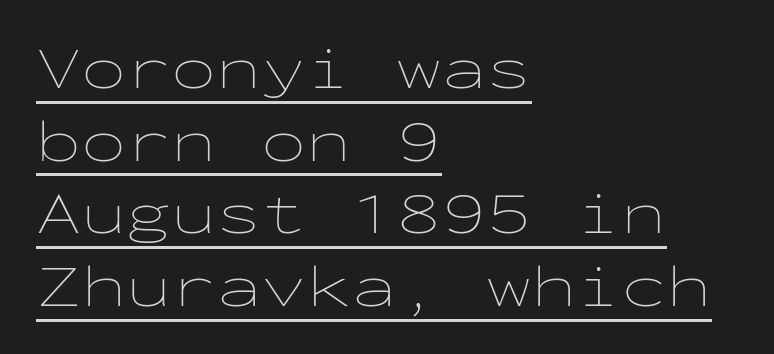
These characters rest on top of a visible drawn line. The font's upright variant was chosen for this text. The rendering uses typewriter-style spacing with identical character cells. Words appear dense and cohesive because spacing is normal. Teacher's note: observe the even left margin — that is flush-left alignment.
